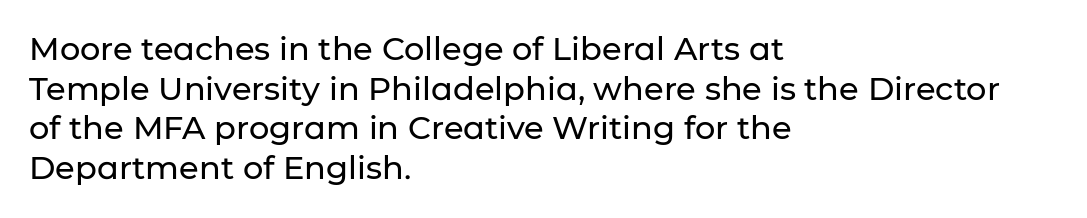
No italicization has been applied; the sample stays upright. Decoration check: the copy has no underline. Horizontally, the lines are justified to the leading edge only. Caption: standard tracking, unaltered. To sum up the face: it is a sans, with no serifs.
